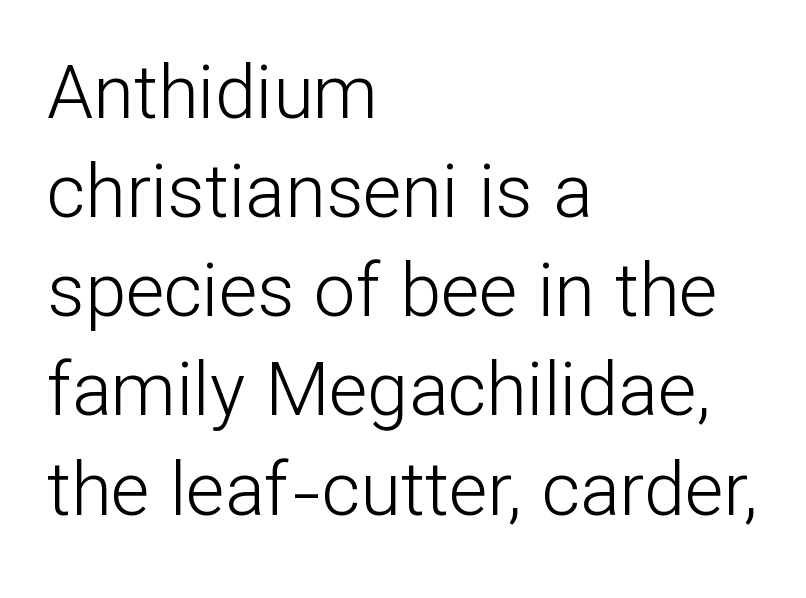
{"serif": "no", "italic": "no", "bold": "no", "weight": "light", "width": "normal", "stroke_contrast": "low", "x_height": "medium", "monospaced": "no", "underline": "no", "align": "left", "line_spacing": "normal", "line_spacing_ratio": 1.34, "letter_spacing": "normal", "letter_spacing_em": 0.0, "glyph_px": 74}
